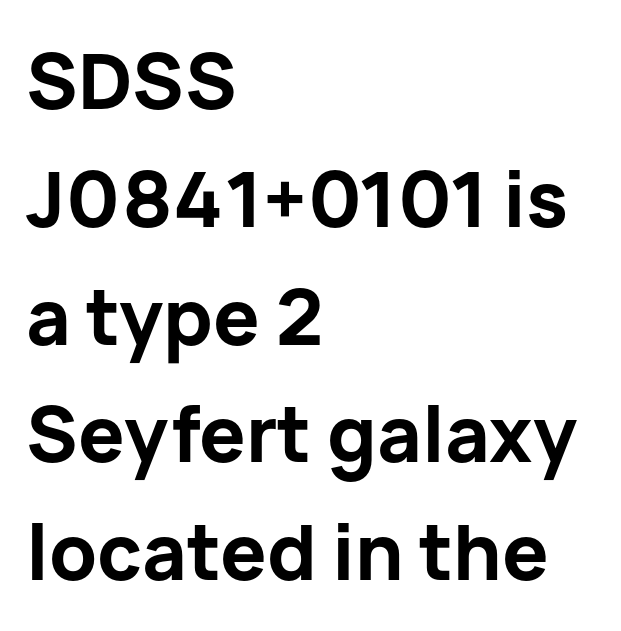
Here the designer chose a conventional face with non-uniform glyph widths. The gaps between neighbouring characters are ordinary and unremarkable. Baseline-to-baseline distance is the conventional proportion of letter height. The zone under the glyphs is completely vacant. Stroke thickness is high; the sample reads as a true bold.
